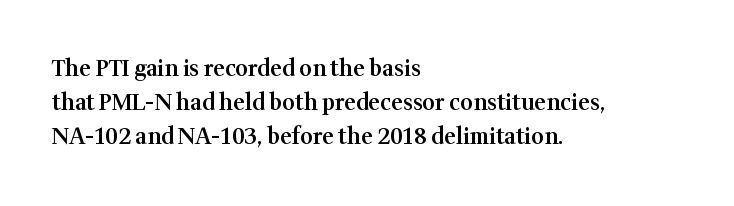
The image shows 22 px text type, upright; set left-aligned, normal line spacing (1.54x), normal letter spacing, not underlined.
